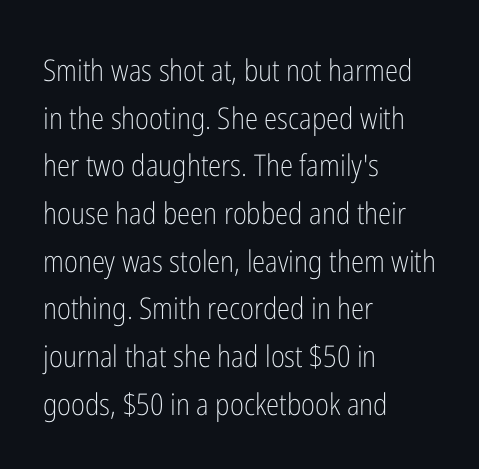
The image shows 30 px light, condensed sans-serif type, upright; set left-aligned, normal line spacing (1.59x), normal letter spacing, not underlined; low stroke contrast and a medium x-height.
